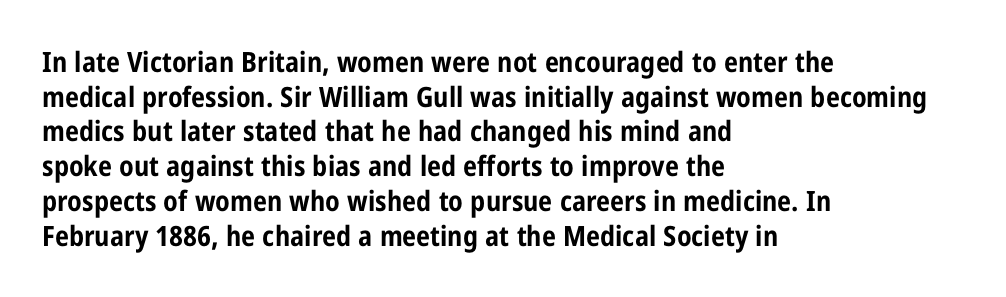
Nothing unusual about the tracking: characters are spaced as the font intends. Does the type have serifs? No, each stem ends abruptly. Just letters on the line, the space beneath them empty. A roman cut, with each character standing at attention.
